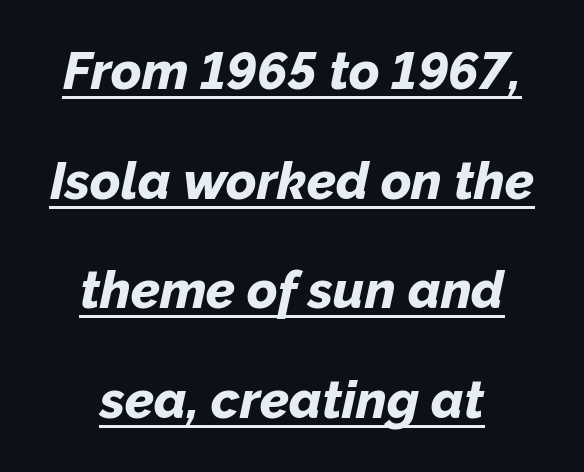
Q: Is the text bold? A: Yes.
Q: Is the text italic (slanted)? A: Yes, it leans right by about 12 degrees.
Q: Is the text underlined? A: Yes.
Q: How is the paragraph aligned? A: Centered.
Q: Is the spacing between letters normal or unusually wide? A: Normal.
Q: Is the spacing between lines tight, normal or loose? A: Loose.
Q: Width (condensed, normal, or wide)? A: Normal.
Q: Stroke contrast? A: Low.
Q: x-height? A: Medium.
Q: Monospaced? A: No.
